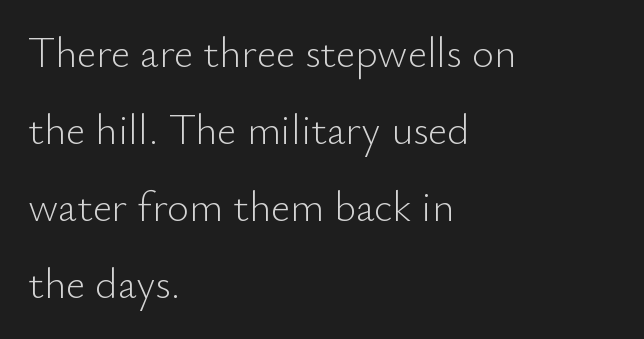
Q: Is the text bold? A: No.
Q: Is the text italic (slanted)? A: No, it is upright.
Q: Is the typeface a serif or a sans-serif typeface? A: Sans-serif.
Q: Is the text underlined? A: No.
Q: How is the paragraph aligned? A: Left-aligned.
Q: Is the spacing between letters normal or unusually wide? A: Normal.
Q: Width (condensed, normal, or wide)? A: Normal.
Q: Stroke contrast? A: Low.
Q: x-height? A: Small.
Q: Monospaced? A: No.
